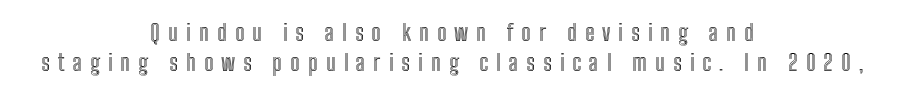
Q: Is the text italic (slanted)? A: No, it is upright.
Q: Is the text underlined? A: No.
Q: How is the paragraph aligned? A: Centered.
Q: Is the spacing between letters normal or unusually wide? A: Unusually wide.
Q: Is the spacing between lines tight, normal or loose? A: Normal.
